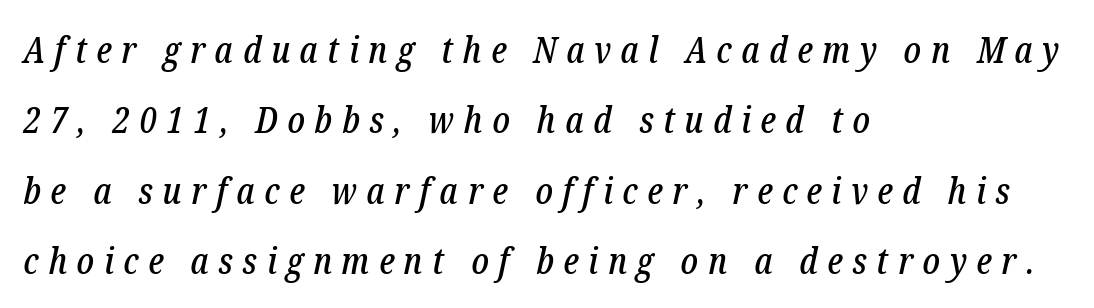
Character widths vary here, with narrow letters taking less room than wide ones. Just letters on the line, the space beneath them empty. Leading: increased. This sample uses an oblique cut, with every glyph tilted off the vertical. Alignment: flush left.
